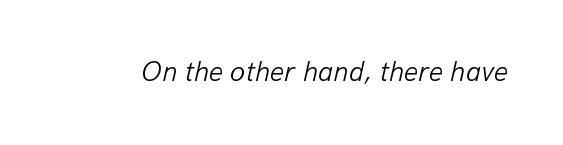
{"italic": "yes", "lean": "right", "slant_degrees": 13, "bold": "no", "weight": "light", "width": "normal", "stroke_contrast": "low", "x_height": "medium", "monospaced": "no", "underline": "no", "letter_spacing": "normal", "letter_spacing_em": 0.0, "glyph_px": 28}
